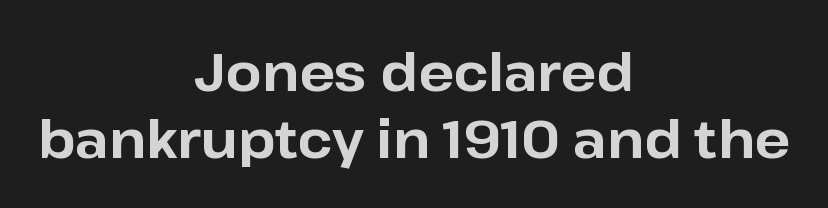
{"serif": "no", "italic": "no", "bold": "yes", "weight": "bold", "width": "normal", "stroke_contrast": "low", "x_height": "medium", "monospaced": "no", "underline": "no", "align": "center", "line_spacing": "normal", "line_spacing_ratio": 1.28, "letter_spacing": "normal", "letter_spacing_em": 0.0, "glyph_px": 52}
